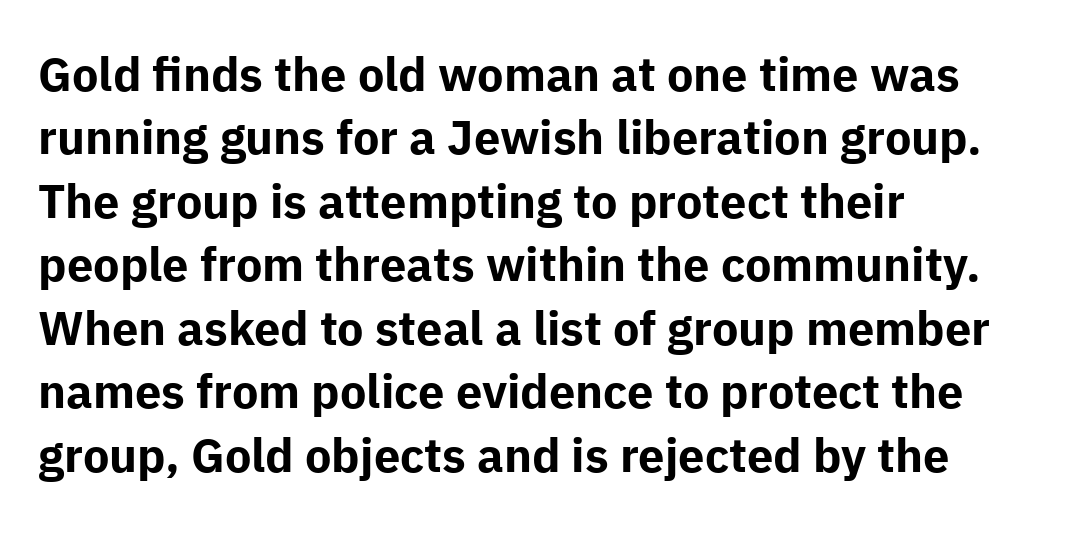
The image shows 47 px bold sans-serif type, upright; set left-aligned, normal line spacing (1.35x), normal letter spacing, not underlined; low stroke contrast and a medium x-height.
